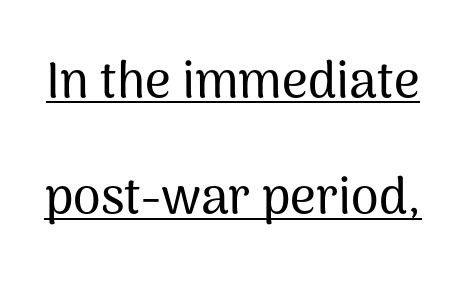
Q: Is the text italic (slanted)? A: No, it is upright.
Q: Is the typeface a serif or a sans-serif typeface? A: Sans-serif.
Q: Is the text underlined? A: Yes.
Q: Is the spacing between letters normal or unusually wide? A: Normal.
Q: Is the spacing between lines tight, normal or loose? A: Loose.
Q: Width (condensed, normal, or wide)? A: Normal.
Q: Stroke contrast? A: Medium.
Q: x-height? A: Medium.
Q: Monospaced? A: No.
